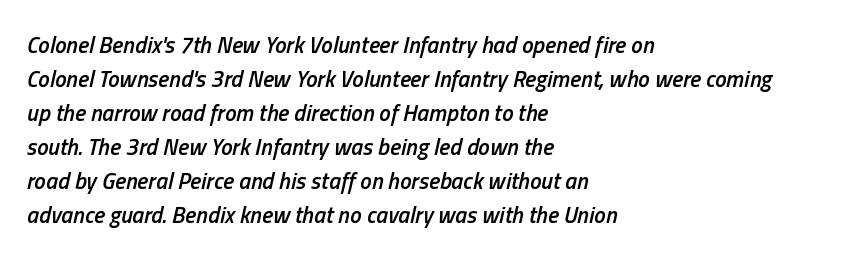
Q: Is the text bold? A: Semi-bold.
Q: Is the text italic (slanted)? A: Yes, it leans right by about 13 degrees.
Q: Is the text underlined? A: No.
Q: How is the paragraph aligned? A: Left-aligned.
Q: Is the spacing between letters normal or unusually wide? A: Normal.
Q: Is the spacing between lines tight, normal or loose? A: Normal.
